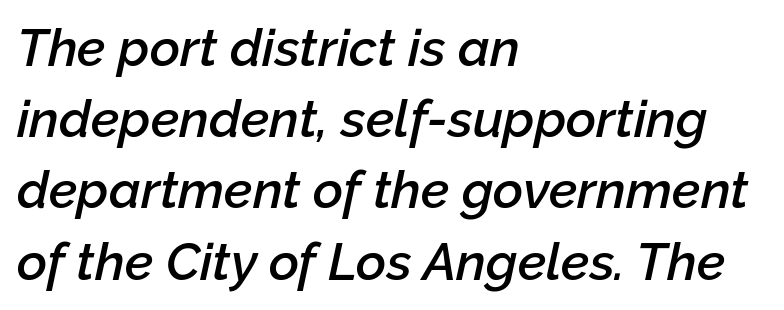
The image shows 52 px semibold type, italic (leaning right); set left-aligned, normal line spacing (1.37x), normal letter spacing, not underlined; low stroke contrast and a medium x-height.
